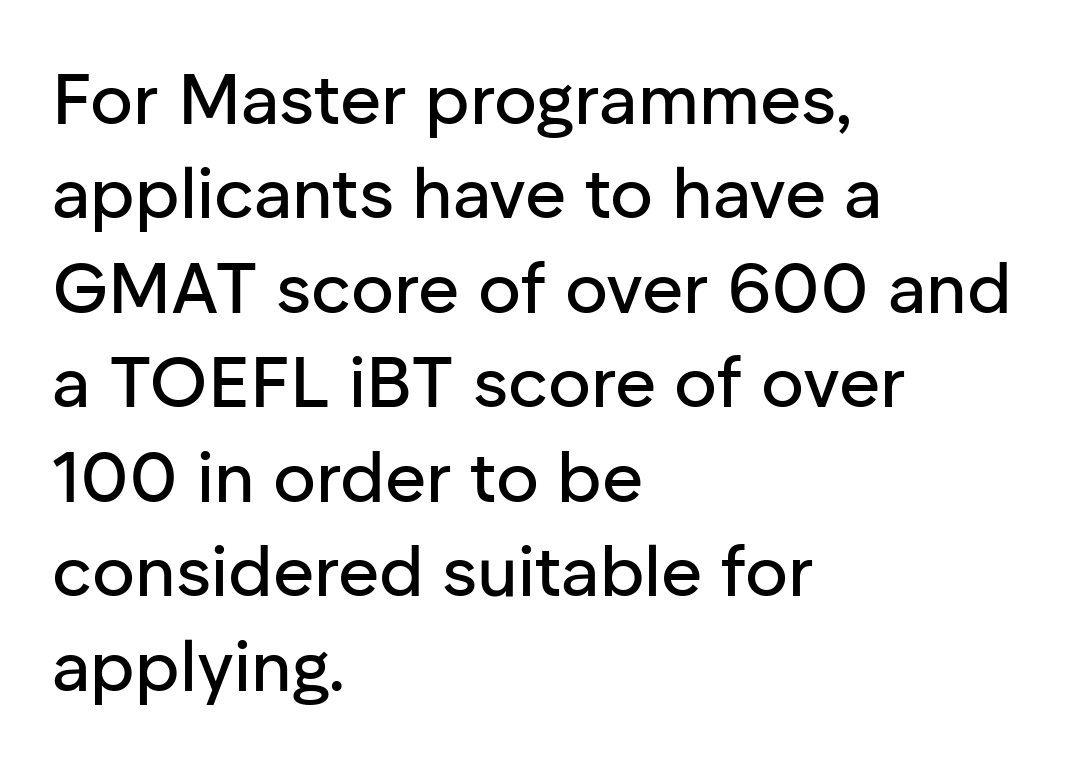
The image shows 71 px sans-serif type, upright; set left-aligned, normal line spacing (1.33x), normal letter spacing, not underlined; low stroke contrast and a medium x-height.
